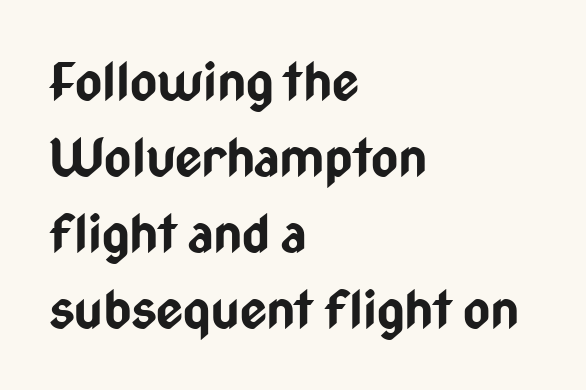
{"serif": "no", "italic": "no", "bold": "yes", "weight": "bold", "width": "condensed", "stroke_contrast": "low", "x_height": "medium", "monospaced": "no", "underline": "no", "align": "left", "line_spacing": "normal", "line_spacing_ratio": 1.46, "letter_spacing": "normal", "letter_spacing_em": 0.0, "glyph_px": 52}
